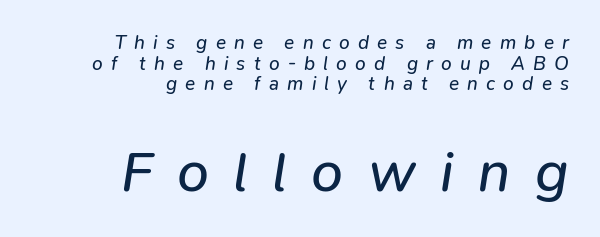
Q: Is the text bold? A: No.
Q: Is the text italic (slanted)? A: Yes, it leans right by about 9 degrees.
Q: Is the text underlined? A: No.
Q: How is the paragraph aligned? A: Right-aligned.
Q: Is the spacing between letters normal or unusually wide? A: Unusually wide.
Q: Is the spacing between lines tight, normal or loose? A: Tight.
Q: Which block of text is set in a larger size, the first (top) or the second (bottom)? A: The second (bottom) one.
Q: Width (condensed, normal, or wide)? A: Normal.
Q: Stroke contrast? A: Low.
Q: x-height? A: Medium.
Q: Monospaced? A: No.
